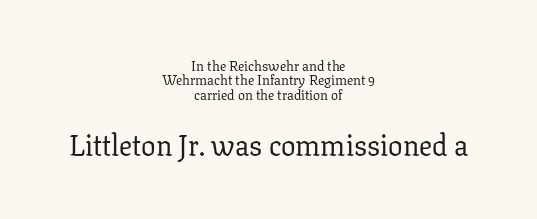
Only glyphs here, with clear space below each row. Font category for this specimen: serif. A centered setting, common on invitations and titles, is used for this passage. The rendering uses a small line-height, squeezing the rows. Unlike italic type, these characters show no tilt at all.
